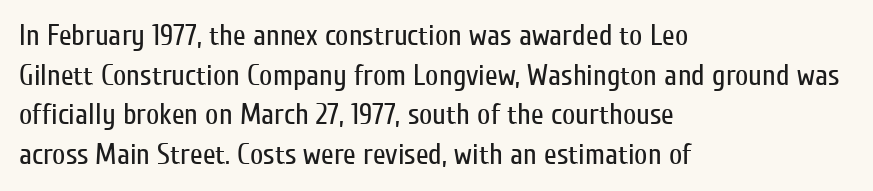
The image shows 29 px regular-weight, condensed sans-serif type, upright; set left-aligned, normal line spacing (1.37x), normal letter spacing, not underlined; low stroke contrast and a medium x-height.
